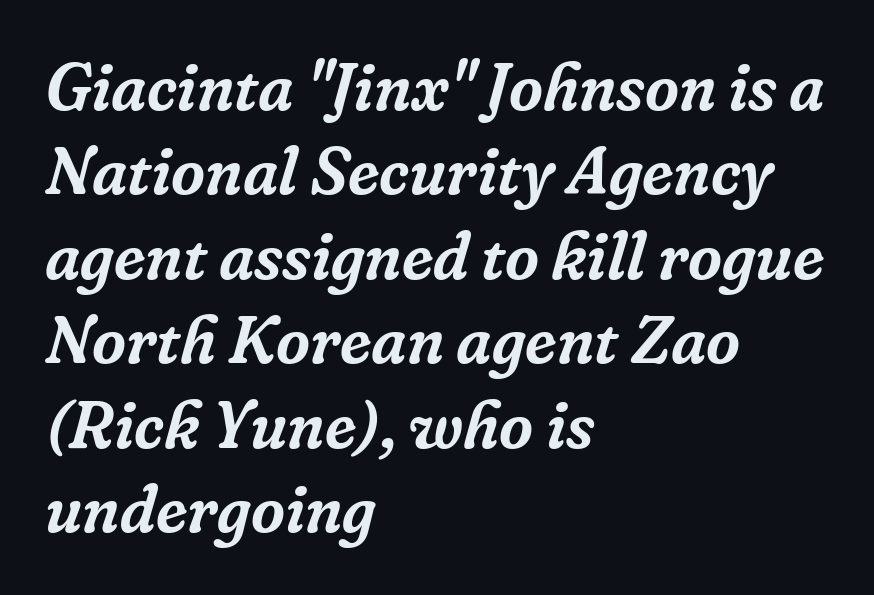
Q: Is the text italic (slanted)? A: Yes, it leans right by about 16 degrees.
Q: Is the typeface a serif or a sans-serif typeface? A: Serif.
Q: Is the text underlined? A: No.
Q: How is the paragraph aligned? A: Left-aligned.
Q: Is the spacing between letters normal or unusually wide? A: Normal.
Q: Is the spacing between lines tight, normal or loose? A: Normal.
Q: Width (condensed, normal, or wide)? A: Normal.
Q: Stroke contrast? A: Low.
Q: x-height? A: Medium.
Q: Monospaced? A: No.
